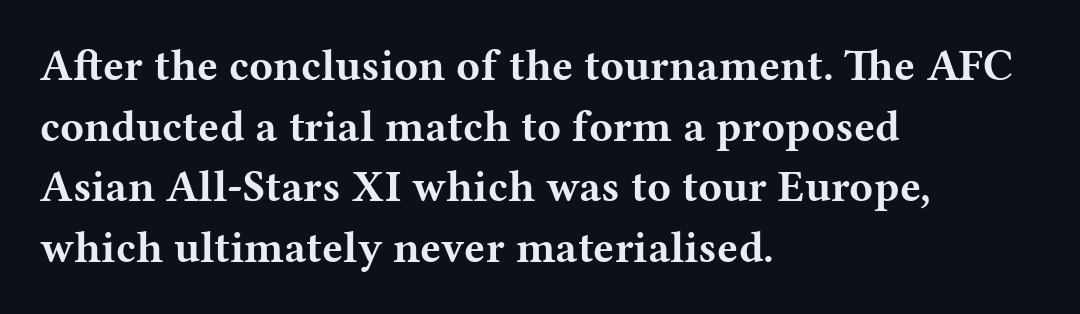
No italicization has been applied; the sample stays upright. Yep, those are serifs on the letters. Only glyphs here, with clear space below each row. Short and long lines alike share a common starting point at left.
